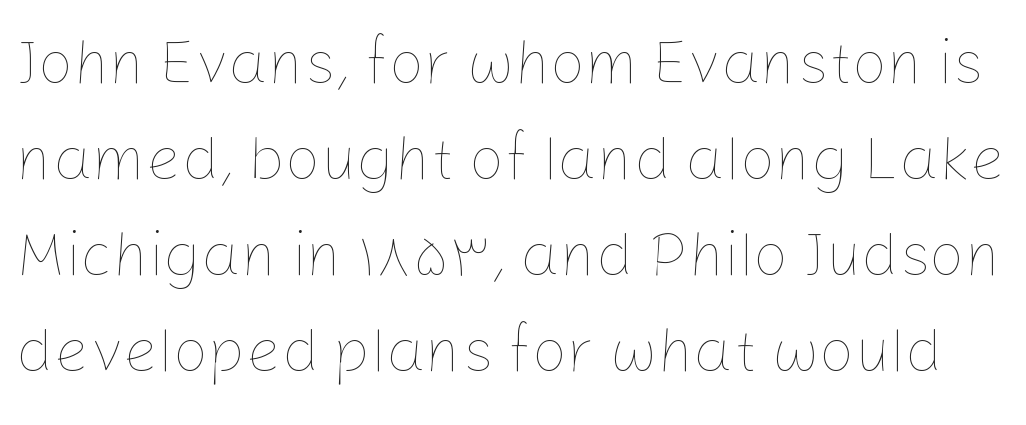
Bare-footed words on every line. Compared with typical paragraphs, the rows here are spaced about the same. You could not count columns in this text — the font is proportionally spaced. The strokes are not fattened; the text isn't bold.
